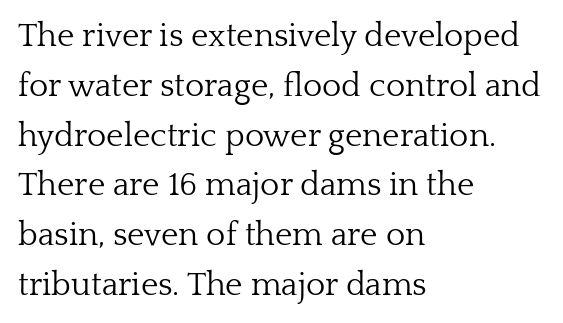
Ordinary non-slanted type is in use. Stem width sits at or under what a default text font uses. Vertical spacing — default. The face used here is proportionally spaced, like ordinary book or web type.
